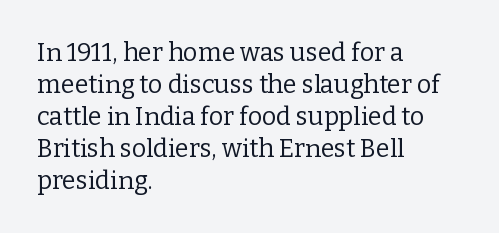
{"italic": "no", "bold": "no", "underline": "no", "align": "left", "line_spacing": "normal", "line_spacing_ratio": 1.28, "letter_spacing": "normal", "letter_spacing_em": 0.0, "glyph_px": 25}
